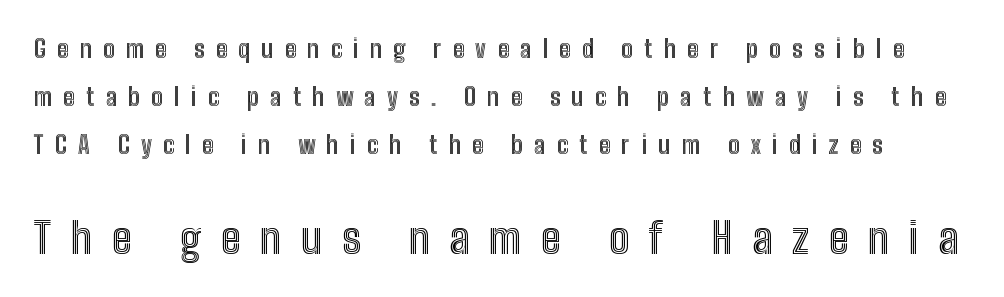
Q: Is the text italic (slanted)? A: No, it is upright.
Q: Is the text underlined? A: No.
Q: Is the spacing between letters normal or unusually wide? A: Unusually wide.
Q: Is the spacing between lines tight, normal or loose? A: Loose.
Q: Which block of text is set in a larger size, the first (top) or the second (bottom)? A: The second (bottom) one.
Q: Width (condensed, normal, or wide)? A: Condensed.
Q: x-height? A: Medium.
Q: Monospaced? A: No.
